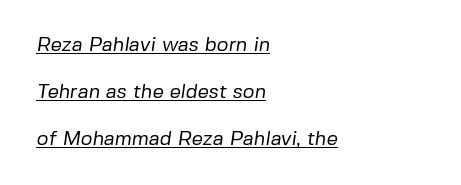
The image shows 20 px text type; set left-aligned, loose line spacing (2.35x), normal letter spacing, underlined.
